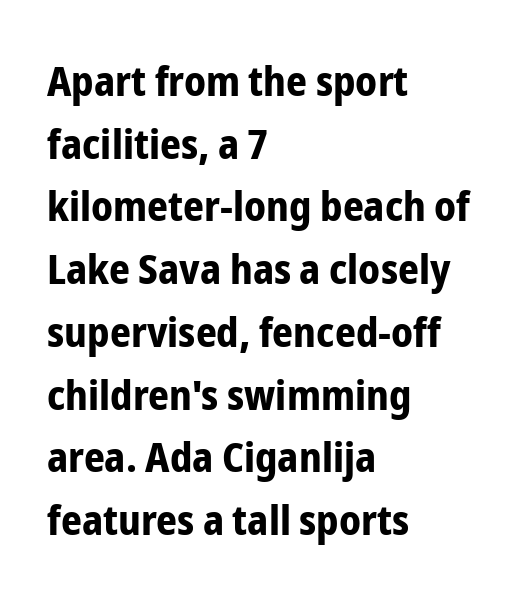
Q: Is the text bold? A: Yes.
Q: Is the text italic (slanted)? A: No, it is upright.
Q: Is the typeface a serif or a sans-serif typeface? A: Sans-serif.
Q: Is the text underlined? A: No.
Q: How is the paragraph aligned? A: Left-aligned.
Q: Is the spacing between letters normal or unusually wide? A: Normal.
Q: Is the spacing between lines tight, normal or loose? A: Normal.
Q: Width (condensed, normal, or wide)? A: Condensed.
Q: Stroke contrast? A: Low.
Q: x-height? A: Medium.
Q: Monospaced? A: No.
